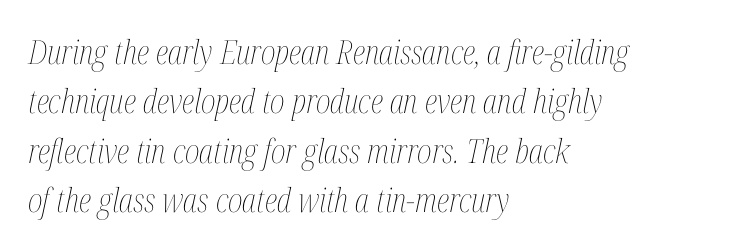
{"italic": "yes", "lean": "right", "slant_degrees": 12, "bold": "no", "weight": "thin", "width": "condensed", "stroke_contrast": "medium", "x_height": "medium", "monospaced": "no", "underline": "no", "align": "left", "line_spacing": "normal", "line_spacing_ratio": 1.5, "letter_spacing": "normal", "letter_spacing_em": 0.0, "glyph_px": 33}
